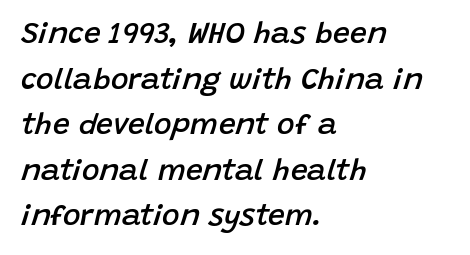
Q: Is the text bold? A: Semi-bold.
Q: Is the text italic (slanted)? A: Yes, it leans right by about 15 degrees.
Q: Is the text underlined? A: No.
Q: How is the paragraph aligned? A: Left-aligned.
Q: Is the spacing between letters normal or unusually wide? A: Normal.
Q: Is the spacing between lines tight, normal or loose? A: Normal.
Q: Width (condensed, normal, or wide)? A: Normal.
Q: Stroke contrast? A: Low.
Q: x-height? A: Large.
Q: Monospaced? A: No.
